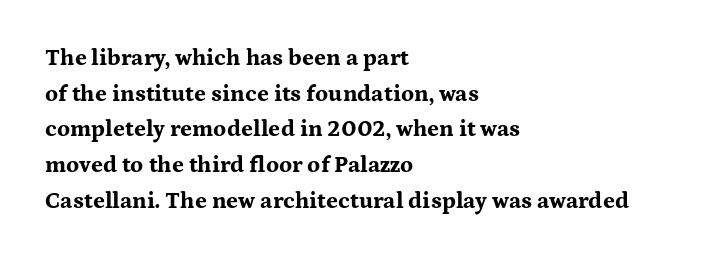
Q: Is the text bold? A: Yes.
Q: Is the text italic (slanted)? A: No, it is upright.
Q: Is the text underlined? A: No.
Q: How is the paragraph aligned? A: Left-aligned.
Q: Is the spacing between letters normal or unusually wide? A: Normal.
Q: Is the spacing between lines tight, normal or loose? A: Normal.
